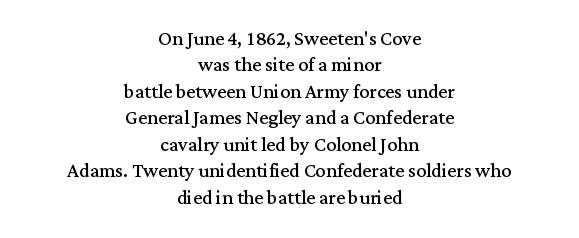
Q: Is the text bold? A: No.
Q: Is the text italic (slanted)? A: No, it is upright.
Q: Is the text underlined? A: No.
Q: How is the paragraph aligned? A: Centered.
Q: Is the spacing between letters normal or unusually wide? A: Normal.
Q: Is the spacing between lines tight, normal or loose? A: Tight.
